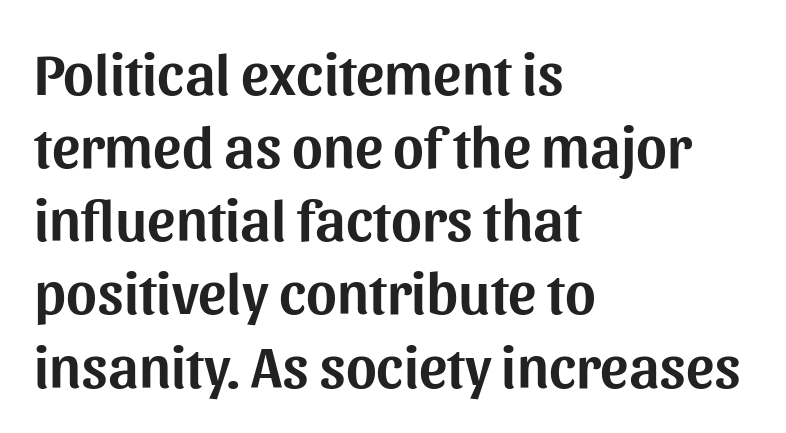
{"serif": "no", "italic": "no", "width": "normal", "stroke_contrast": "medium", "x_height": "medium", "monospaced": "no", "underline": "no", "align": "left", "line_spacing_ratio": 1.24, "letter_spacing": "normal", "letter_spacing_em": 0.0, "glyph_px": 59}
